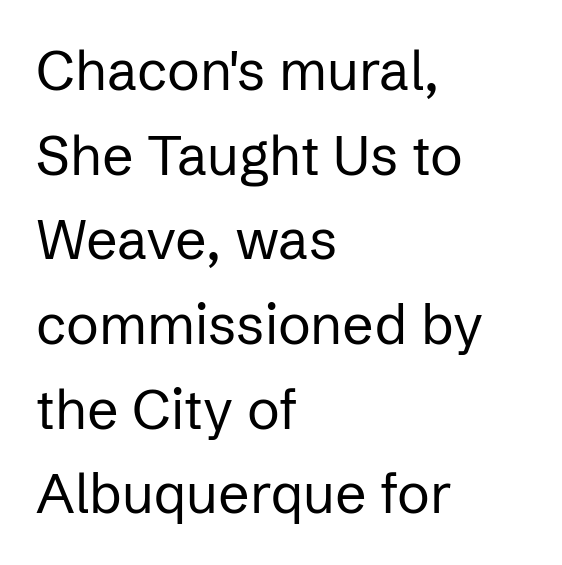
Here the designer chose a conventional face with non-uniform glyph widths. A typesetter would label this face a sans. A student would call this left alignment; a typographer would say flush left, rag right. No italicization has been applied; the sample stays upright.
